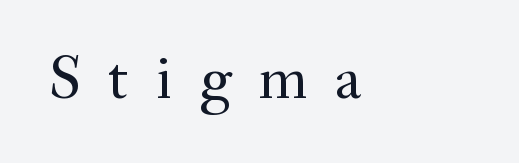
The image shows 64 px regular-weight serif type, upright; set left-aligned, unusually wide letter spacing (+0.42 em), not underlined; medium stroke contrast and a small x-height.
